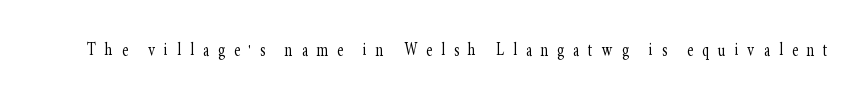
{"italic": "no", "bold": "no", "underline": "no", "letter_spacing": "wide", "letter_spacing_em": 0.43, "glyph_px": 21}
